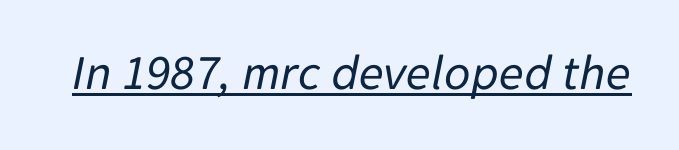
The image shows 51 px regular-weight type, italic (leaning right); set normal letter spacing, underlined; low stroke contrast and a medium x-height.
